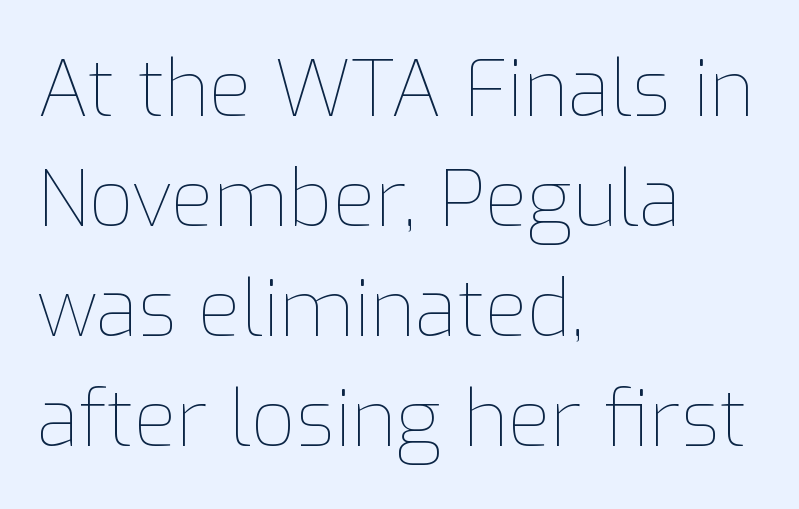
{"italic": "no", "bold": "no", "weight": "thin", "width": "normal", "stroke_contrast": "low", "x_height": "medium", "monospaced": "no", "underline": "no", "align": "left", "line_spacing": "normal", "line_spacing_ratio": 1.41, "letter_spacing": "normal", "letter_spacing_em": 0.0, "glyph_px": 78}
